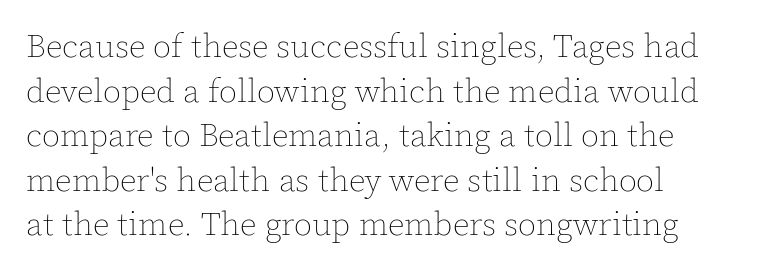
The image shows 33 px thin type, upright; set left-aligned, normal line spacing (1.35x), normal letter spacing, not underlined; a medium x-height.
